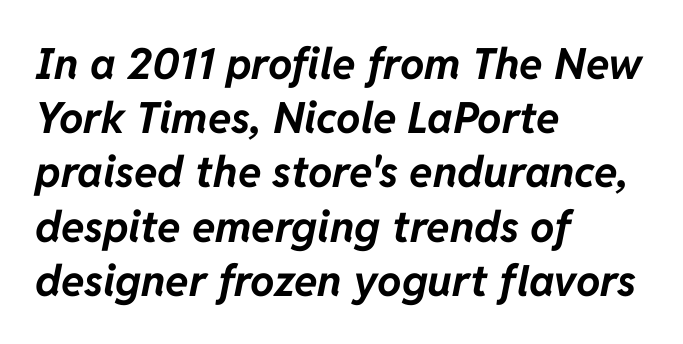
Q: Is the text bold? A: Yes.
Q: Is the text italic (slanted)? A: Yes, it leans right by about 11 degrees.
Q: Is the text underlined? A: No.
Q: How is the paragraph aligned? A: Left-aligned.
Q: Is the spacing between letters normal or unusually wide? A: Normal.
Q: Is the spacing between lines tight, normal or loose? A: Normal.
Q: Width (condensed, normal, or wide)? A: Normal.
Q: Stroke contrast? A: Low.
Q: x-height? A: Medium.
Q: Monospaced? A: No.
